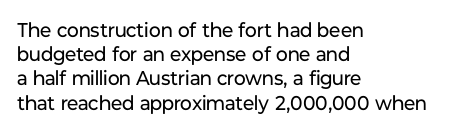
Q: Is the text bold? A: No.
Q: Is the text italic (slanted)? A: No, it is upright.
Q: Is the text underlined? A: No.
Q: How is the paragraph aligned? A: Left-aligned.
Q: Is the spacing between letters normal or unusually wide? A: Normal.
